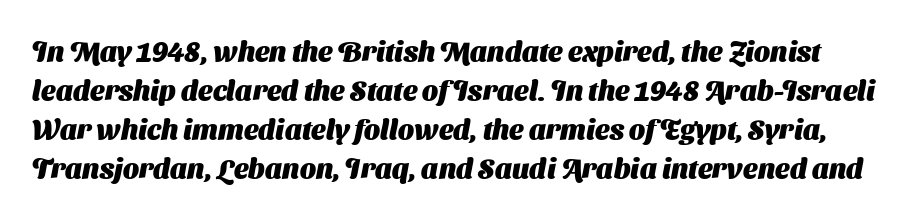
Q: Is the text bold? A: Yes.
Q: Is the typeface a serif or a sans-serif typeface? A: Sans-serif.
Q: Is the text underlined? A: No.
Q: Is the spacing between letters normal or unusually wide? A: Normal.
Q: Is the spacing between lines tight, normal or loose? A: Normal.
Q: Width (condensed, normal, or wide)? A: Normal.
Q: Stroke contrast? A: Medium.
Q: x-height? A: Medium.
Q: Monospaced? A: No.
